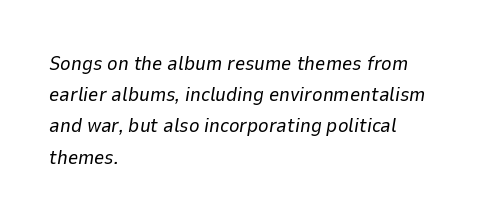
The letterforms sit shoulder to shoulder at normal distance. Does the copy run flush right? No — it runs flush left. If you measured baseline to baseline, you'd find a middling distance. Underlining? Definitely not there. A typesetter would mark this as italic.
